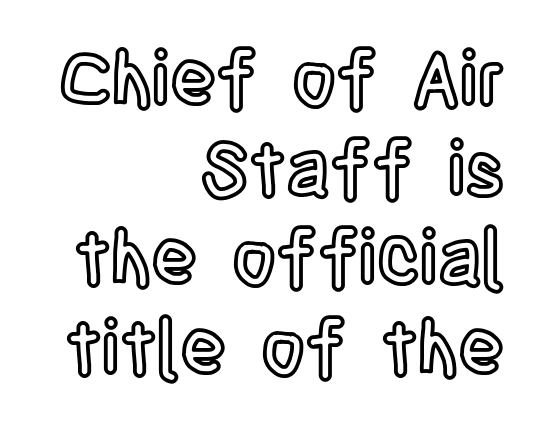
{"italic": "no", "width": "condensed", "x_height": "large", "monospaced": "no", "underline": "no", "align": "right", "line_spacing_ratio": 1.18, "letter_spacing": "normal", "letter_spacing_em": 0.0, "glyph_px": 76}
